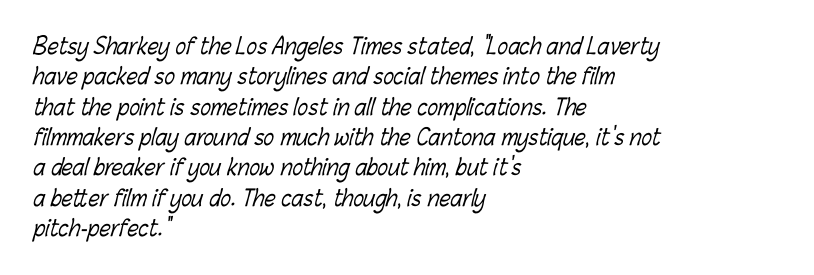
Q: Is the text bold? A: No.
Q: Is the text underlined? A: No.
Q: How is the paragraph aligned? A: Left-aligned.
Q: Is the spacing between letters normal or unusually wide? A: Normal.
Q: Is the spacing between lines tight, normal or loose? A: Normal.
